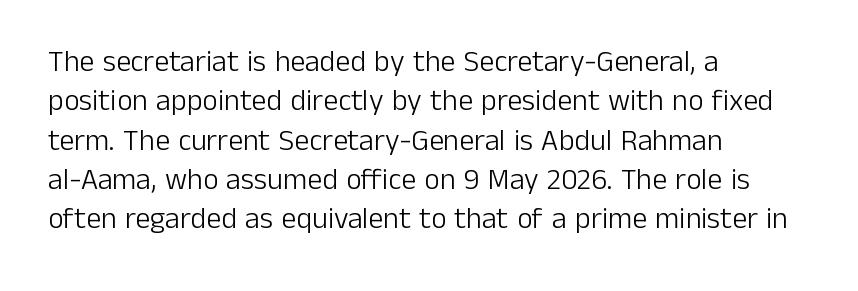
Anything drawn beneath the words? Only blank space. The rendering shows plain stroke endings on the letterforms — a sans-serif design. This rendering uses left alignment, leaving the right contour irregular. These lines were composed using upright roman letters. The letters advance in unequal steps, a hallmark of proportional type.
